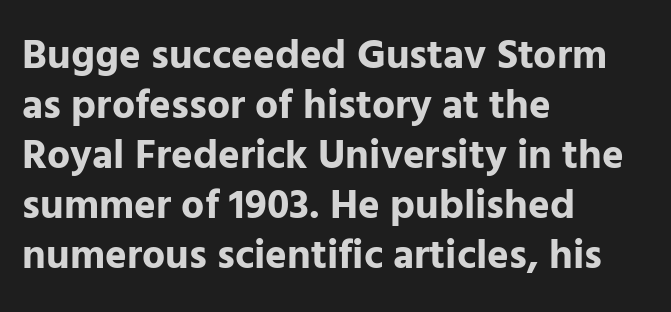
The image shows 41 px bold sans-serif type, upright; set left-aligned, line spacing 1.22x, normal letter spacing, not underlined; low stroke contrast and a medium x-height.
